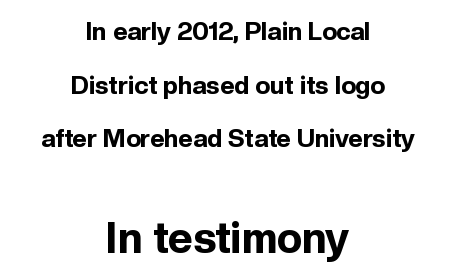
Q: Is the text bold? A: Yes.
Q: Is the text italic (slanted)? A: No, it is upright.
Q: Is the typeface a serif or a sans-serif typeface? A: Sans-serif.
Q: Is the text underlined? A: No.
Q: How is the paragraph aligned? A: Centered.
Q: Is the spacing between letters normal or unusually wide? A: Normal.
Q: Is the spacing between lines tight, normal or loose? A: Loose.
Q: Which block of text is set in a larger size, the first (top) or the second (bottom)? A: The second (bottom) one.
Q: Width (condensed, normal, or wide)? A: Normal.
Q: x-height? A: Medium.
Q: Monospaced? A: No.
